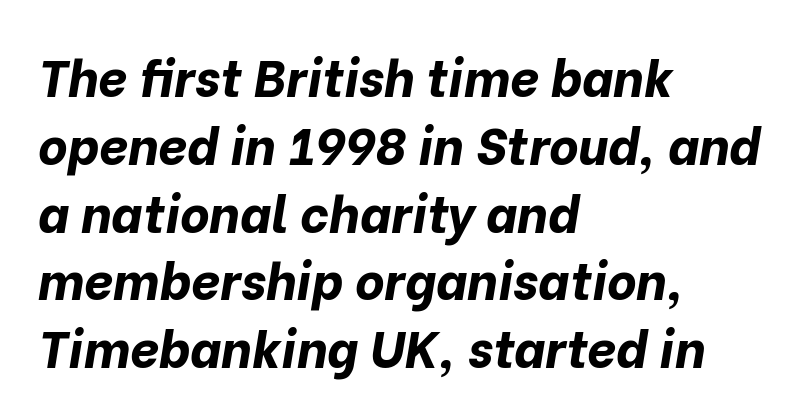
The block of text has a typical density, with ordinary space between rows. Each word holds together tightly as a unit, with standard inter-letter gaps. This sample is left-justified, so line endings fall wherever the words run out. When letters slant like this, we call the style italic. A bare baseline throughout the passage.
